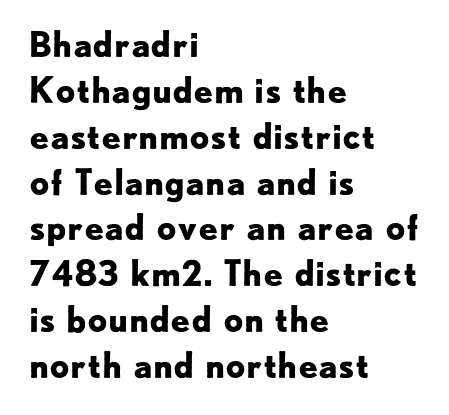
{"serif": "no", "italic": "no", "bold": "yes", "weight": "bold", "width": "normal", "stroke_contrast": "low", "x_height": "small", "monospaced": "no", "underline": "no", "align": "left", "line_spacing": "normal", "line_spacing_ratio": 1.31, "letter_spacing": "normal", "letter_spacing_em": 0.0, "glyph_px": 35}
